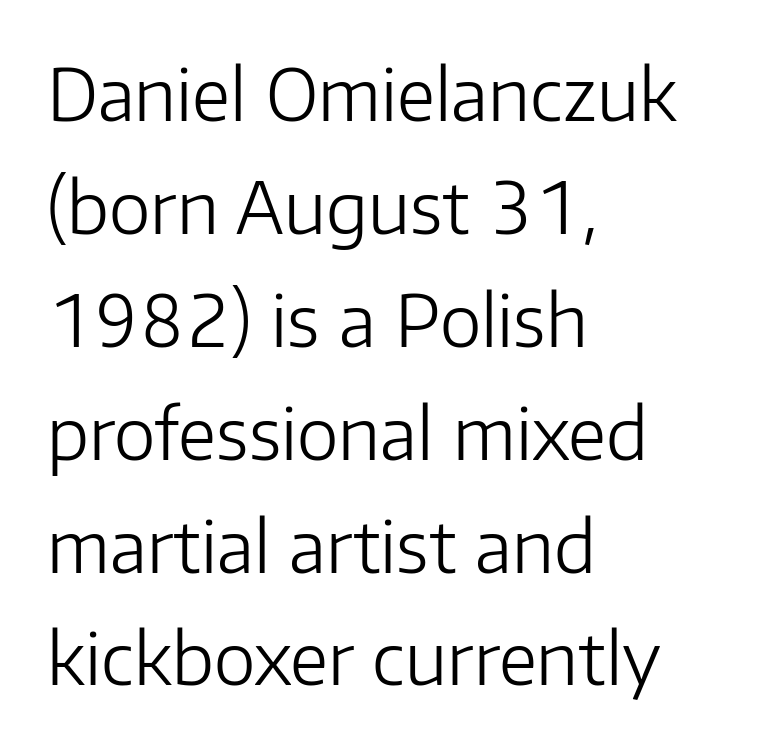
The specimen omits any rule beneath the text block's lines. This sample is left-justified, so line endings fall wherever the words run out. Is this a fixed-width face? No — the glyphs have proportional, varying widths. Every character sits straight up, as roman type does.
